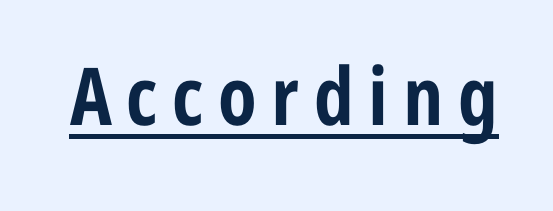
Examine the stroke ends and you'll find no serifs. Here the designer chose a conventional face with non-uniform glyph widths. Underline: present. Posture: vertical. Chunky letters — that's bold for sure.
